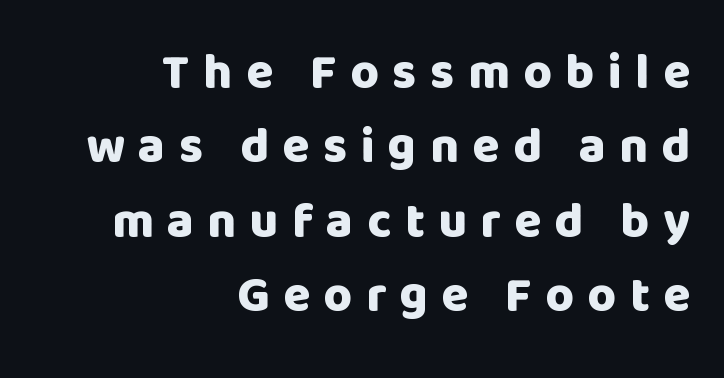
Q: Is the text bold? A: Yes.
Q: Is the text italic (slanted)? A: No, it is upright.
Q: Is the typeface a serif or a sans-serif typeface? A: Sans-serif.
Q: Is the text underlined? A: No.
Q: How is the paragraph aligned? A: Right-aligned.
Q: Is the spacing between letters normal or unusually wide? A: Unusually wide.
Q: Is the spacing between lines tight, normal or loose? A: Normal.
Q: Width (condensed, normal, or wide)? A: Normal.
Q: Stroke contrast? A: Low.
Q: x-height? A: Large.
Q: Monospaced? A: No.
